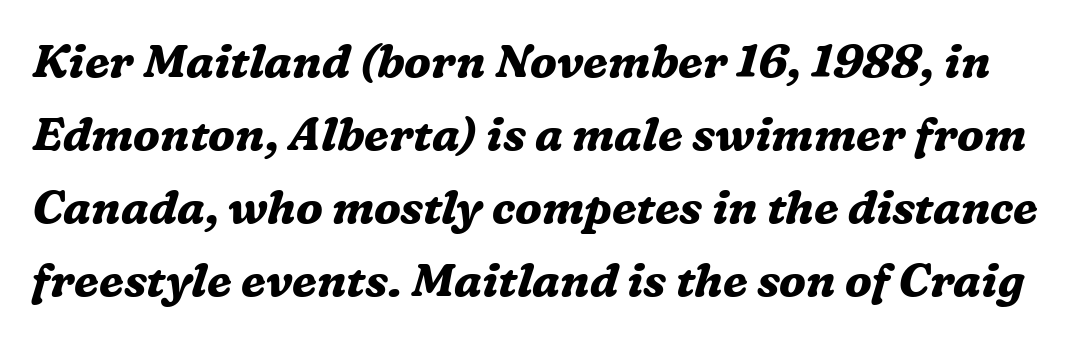
Does the weight exceed regular? Yes, all the way to bold. Words float on clear page, feet unadorned. Font category for this specimen: serif. Quick note: italic. Spacing verdict: proportional, widths tailored to each character. Default kerning and tracking; the words read as compact shapes.
